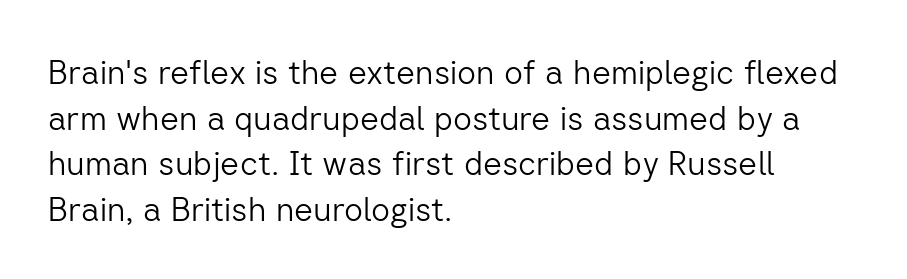
Q: Is the text bold? A: No.
Q: Is the text italic (slanted)? A: No, it is upright.
Q: Is the typeface a serif or a sans-serif typeface? A: Sans-serif.
Q: Is the text underlined? A: No.
Q: How is the paragraph aligned? A: Left-aligned.
Q: Is the spacing between letters normal or unusually wide? A: Normal.
Q: Is the spacing between lines tight, normal or loose? A: Normal.
Q: Width (condensed, normal, or wide)? A: Normal.
Q: Stroke contrast? A: Low.
Q: x-height? A: Medium.
Q: Monospaced? A: No.
